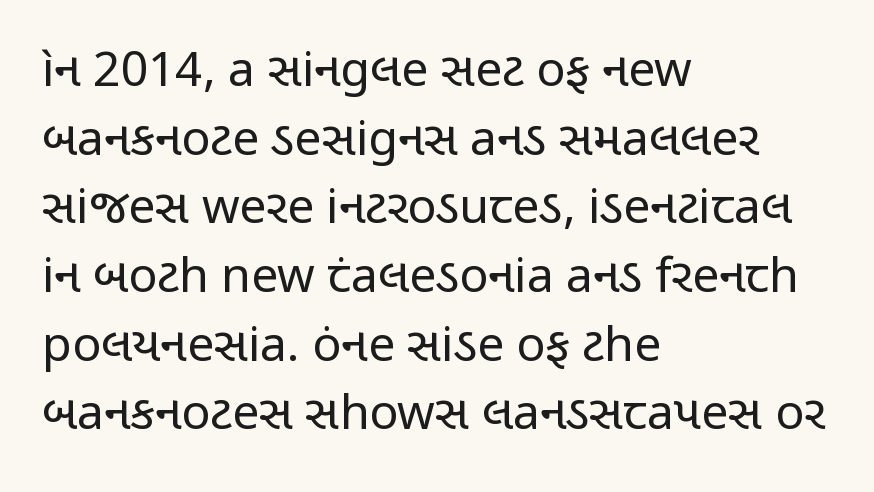
Q: Is the text bold? A: No.
Q: Is the text italic (slanted)? A: No, it is upright.
Q: Is the typeface a serif or a sans-serif typeface? A: Sans-serif.
Q: Is the text underlined? A: No.
Q: How is the paragraph aligned? A: Left-aligned.
Q: Is the spacing between letters normal or unusually wide? A: Normal.
Q: Is the spacing between lines tight, normal or loose? A: Normal.
Q: Width (condensed, normal, or wide)? A: Condensed.
Q: Stroke contrast? A: Low.
Q: x-height? A: Medium.
Q: Monospaced? A: No.
